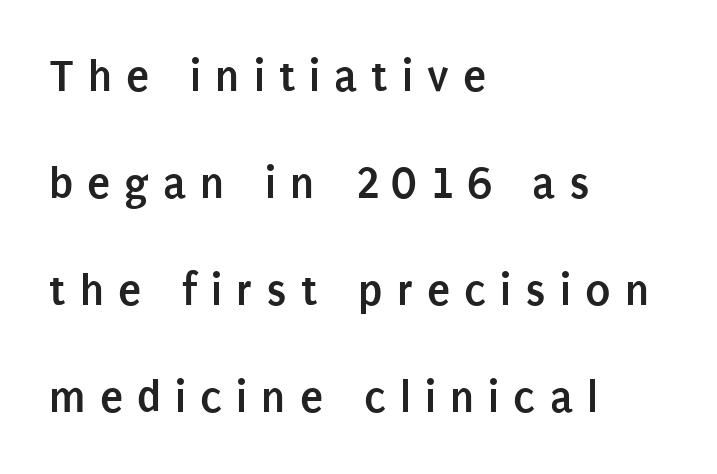
The image shows 47 px semibold, condensed sans-serif type, upright; set left-aligned, loose line spacing (2.28x), unusually wide letter spacing (+0.3 em), not underlined; low stroke contrast and a large x-height.
